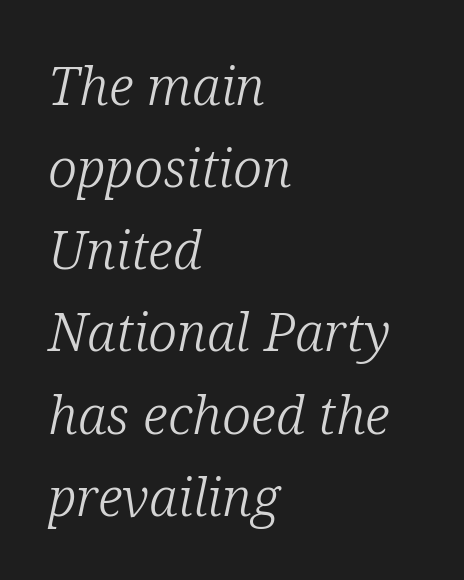
Q: Is the text bold? A: No.
Q: Is the text italic (slanted)? A: Yes, it leans right by about 12 degrees.
Q: Is the typeface a serif or a sans-serif typeface? A: Serif.
Q: Is the text underlined? A: No.
Q: How is the paragraph aligned? A: Left-aligned.
Q: Is the spacing between letters normal or unusually wide? A: Normal.
Q: Is the spacing between lines tight, normal or loose? A: Normal.
Q: Width (condensed, normal, or wide)? A: Normal.
Q: Stroke contrast? A: Low.
Q: x-height? A: Medium.
Q: Monospaced? A: No.
